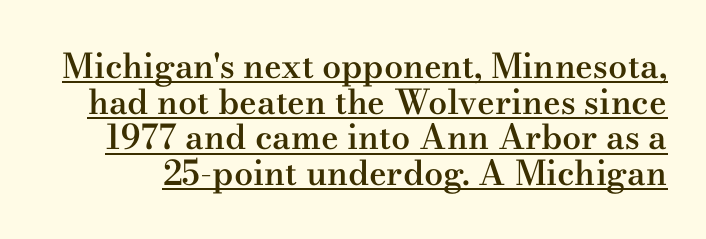
{"serif": "yes", "italic": "no", "bold": "semi", "weight": "semibold", "width": "wide", "stroke_contrast": "medium", "x_height": "small", "monospaced": "no", "underline": "yes", "line_spacing": "tight", "line_spacing_ratio": 1.05, "letter_spacing": "normal", "letter_spacing_em": 0.0, "glyph_px": 34}
